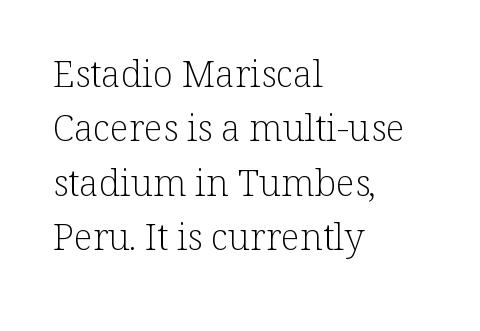
This is not heavy type; no bold has been used. The passage is arranged the way most books set body copy — flush left. Looks like regular typesetting: each glyph gets only the width it needs. The tracking reads as untouched default to a designer's eye. I'd call this a serif setting — the letters wear small feet. Successive baselines arrive at the customary interval.
